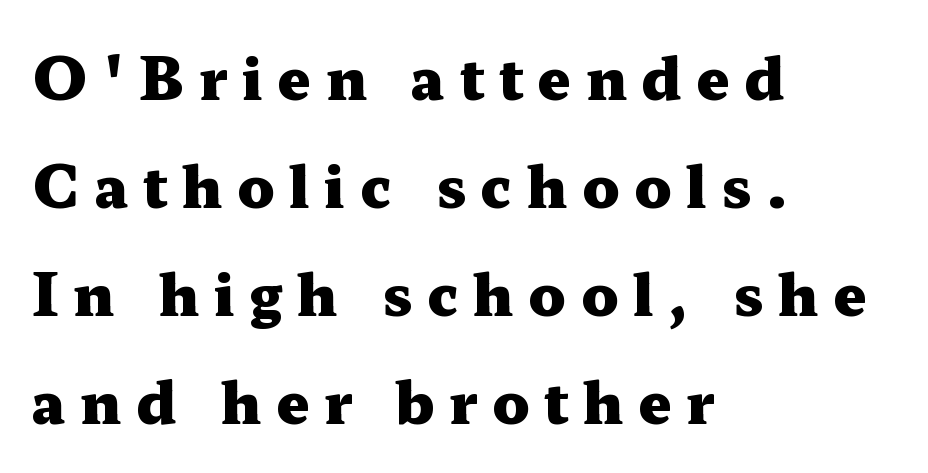
The image shows 58 px heavy, wide serif type, upright; set left-aligned, line spacing 1.86x, unusually wide letter spacing (+0.25 em), not underlined; medium stroke contrast and a medium x-height.
